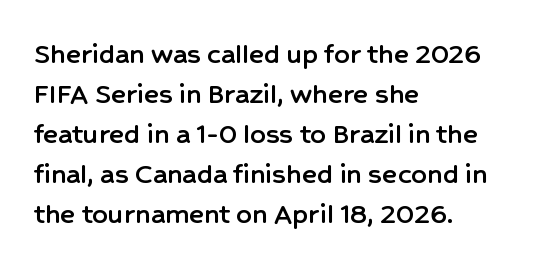
The image shows 31 px sans-serif type, upright; set left-aligned, normal line spacing (1.29x), normal letter spacing, not underlined; low stroke contrast and a medium x-height.
